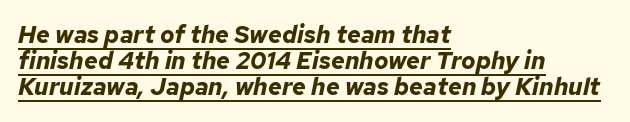
The sample's only ornament is a line tracing under the words. The compositor pushed each line to the left boundary. Honestly, the rows look squashed on top of each other. Is the letter spacing exaggerated? No — it looks like the ordinary default. Typesetter's note: full bold, strokes at maximum text heaviness.
